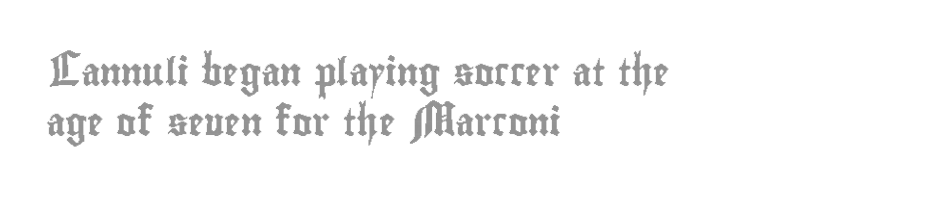
The image shows 27 px text type, upright; set left-aligned, line spacing 1.87x, normal letter spacing, not underlined.
